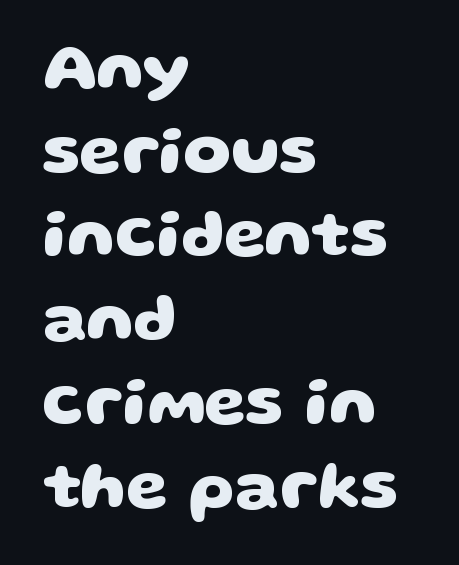
Plain, unruled lines of type. Note the varied advance widths — an 'i' is clearly narrower than an 'm'. Is the type bold? Yes — the strokes are clearly thick and heavy. The designer went with a sans here, leaving each stem footless.
